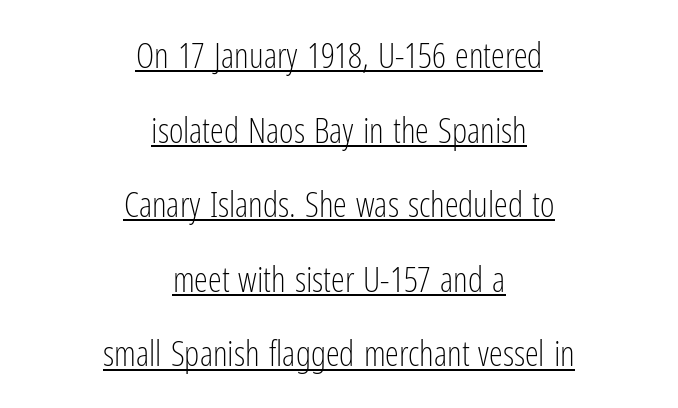
This sample uses an upright cut, with every glyph sitting square on the baseline. Each letter keeps its own natural width here, so spacing adapts to shape. This sample is center-justified, so both line endings float freely. Stroke mass is kept to a normal reading level or below. The font family rendered here belongs to the sans-serif group. The line texture is even and compact thanks to regular tracking.
